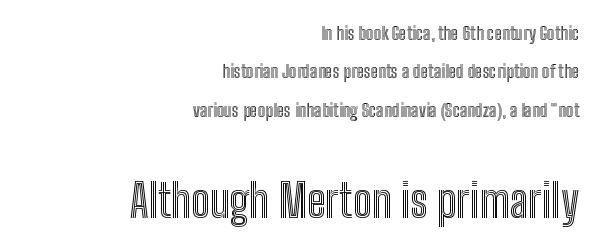
The image shows 45 px condensed type, upright; set right-aligned, loose line spacing (2.13x), normal letter spacing, not underlined; the second (bottom) block is 2.5x larger; a medium x-height.
